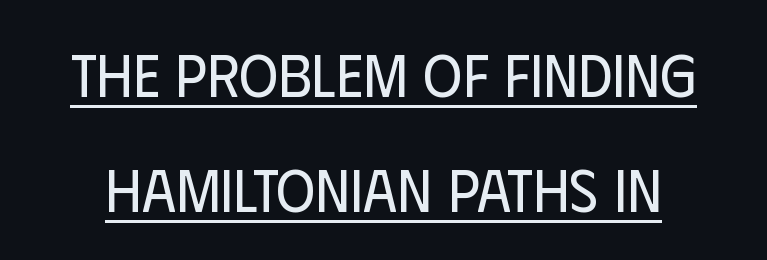
The image shows 60 px regular-weight, condensed sans-serif type, upright; set loose line spacing (1.92x), normal letter spacing, underlined; low stroke contrast and a large x-height.
